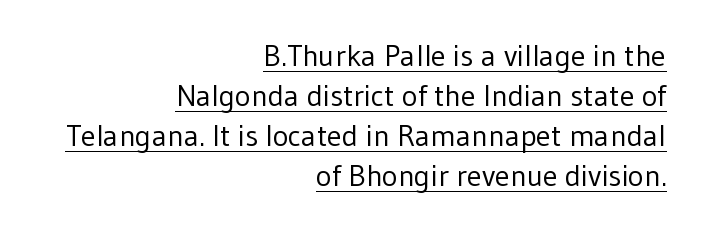
{"serif": "no", "italic": "no", "bold": "no", "weight": "regular", "width": "normal", "stroke_contrast": "low", "x_height": "medium", "monospaced": "no", "underline": "yes", "align": "right", "line_spacing": "normal", "line_spacing_ratio": 1.33, "letter_spacing": "normal", "letter_spacing_em": 0.0, "glyph_px": 30}
